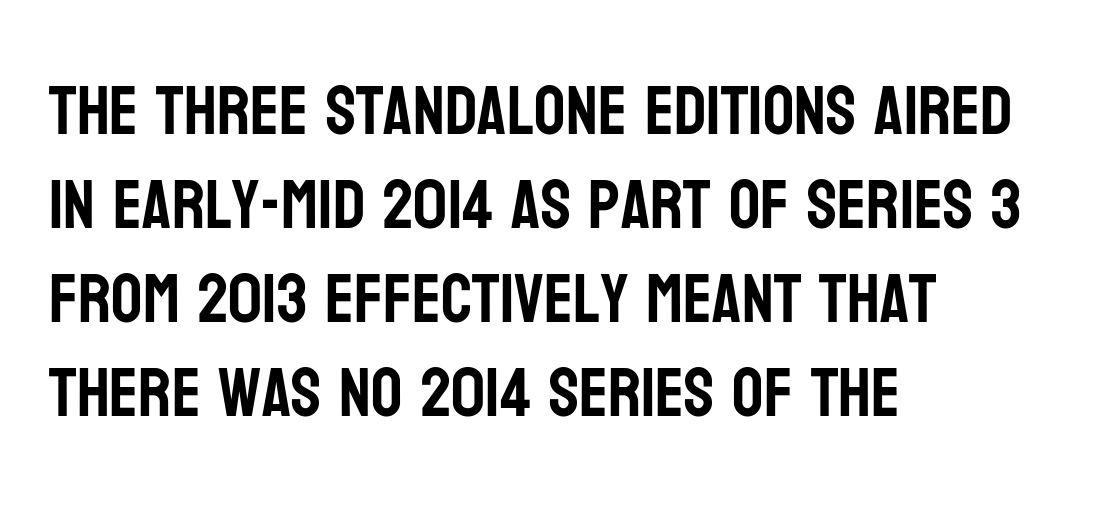
Q: Is the text italic (slanted)? A: No, it is upright.
Q: Is the typeface a serif or a sans-serif typeface? A: Sans-serif.
Q: Is the text underlined? A: No.
Q: How is the paragraph aligned? A: Left-aligned.
Q: Is the spacing between letters normal or unusually wide? A: Normal.
Q: Is the spacing between lines tight, normal or loose? A: Normal.
Q: Width (condensed, normal, or wide)? A: Condensed.
Q: Stroke contrast? A: Low.
Q: x-height? A: Large.
Q: Monospaced? A: No.
